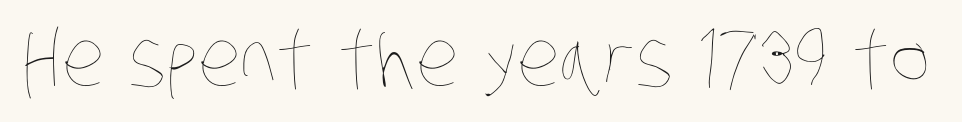
Q: Is the text bold? A: No.
Q: Is the text underlined? A: No.
Q: Is the spacing between letters normal or unusually wide? A: Normal.
Q: Width (condensed, normal, or wide)? A: Condensed.
Q: Stroke contrast? A: Low.
Q: x-height? A: Large.
Q: Monospaced? A: No.
